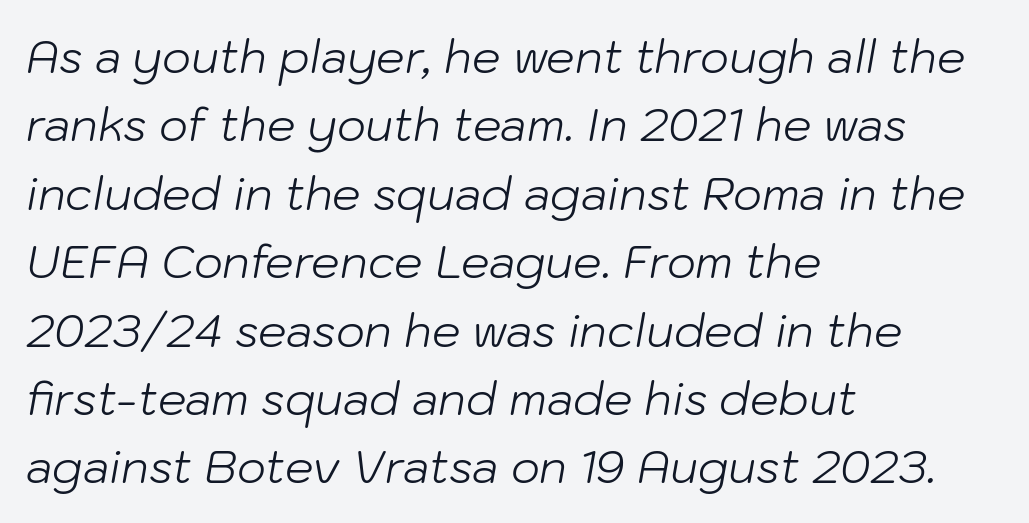
Q: Is the text bold? A: No.
Q: Is the text italic (slanted)? A: Yes, it leans right by about 10 degrees.
Q: Is the text underlined? A: No.
Q: How is the paragraph aligned? A: Left-aligned.
Q: Is the spacing between letters normal or unusually wide? A: Normal.
Q: Is the spacing between lines tight, normal or loose? A: Normal.
Q: Width (condensed, normal, or wide)? A: Normal.
Q: Stroke contrast? A: Low.
Q: x-height? A: Medium.
Q: Monospaced? A: No.
